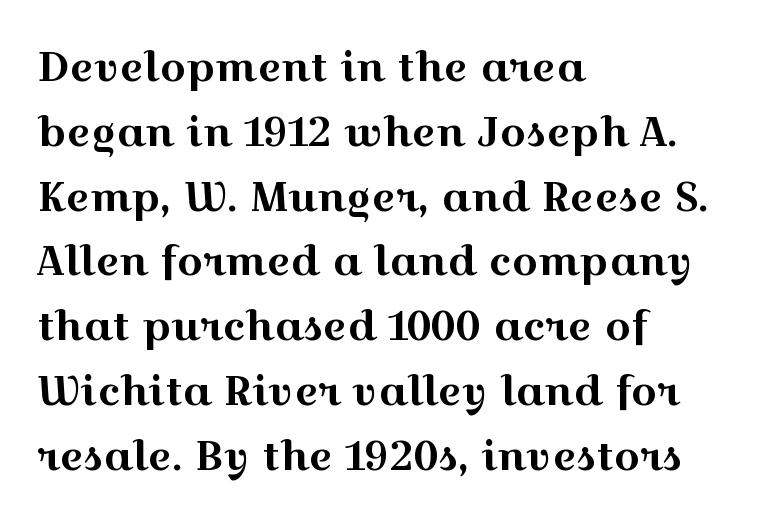
Q: Is the text italic (slanted)? A: No, it is upright.
Q: Is the typeface a serif or a sans-serif typeface? A: Serif.
Q: Is the text underlined? A: No.
Q: How is the paragraph aligned? A: Left-aligned.
Q: Is the spacing between letters normal or unusually wide? A: Normal.
Q: Is the spacing between lines tight, normal or loose? A: Normal.
Q: Width (condensed, normal, or wide)? A: Wide.
Q: x-height? A: Medium.
Q: Monospaced? A: No.
